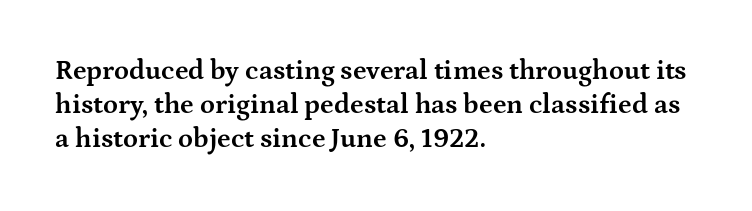
The image shows 27 px bold type, upright; set left-aligned, normal line spacing (1.26x), normal letter spacing, not underlined.
